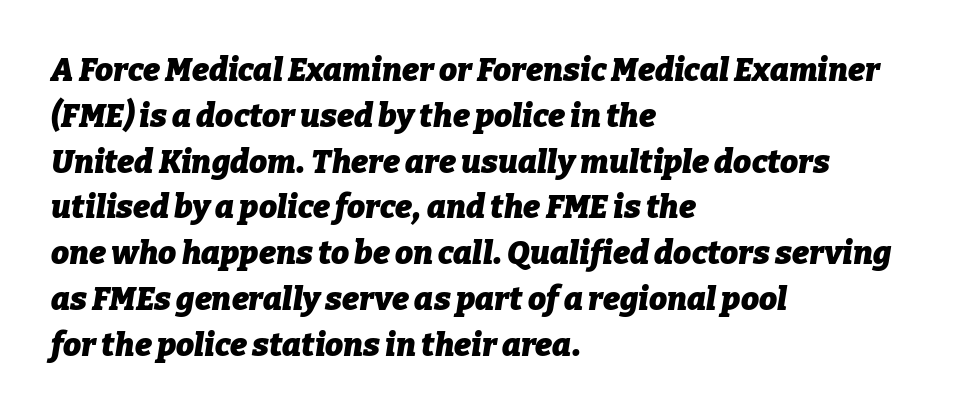
Q: Is the text bold? A: Yes.
Q: Is the text italic (slanted)? A: Yes, it leans right by about 9 degrees.
Q: Is the text underlined? A: No.
Q: How is the paragraph aligned? A: Left-aligned.
Q: Is the spacing between letters normal or unusually wide? A: Normal.
Q: Is the spacing between lines tight, normal or loose? A: Normal.
Q: Width (condensed, normal, or wide)? A: Normal.
Q: Stroke contrast? A: Low.
Q: x-height? A: Medium.
Q: Monospaced? A: No.
